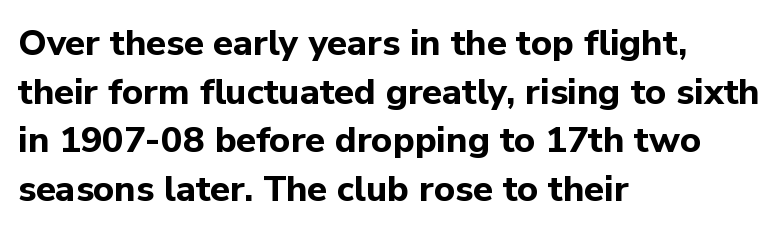
Q: Is the text bold? A: Yes.
Q: Is the text italic (slanted)? A: No, it is upright.
Q: Is the typeface a serif or a sans-serif typeface? A: Sans-serif.
Q: Is the text underlined? A: No.
Q: How is the paragraph aligned? A: Left-aligned.
Q: Is the spacing between letters normal or unusually wide? A: Normal.
Q: Is the spacing between lines tight, normal or loose? A: Normal.
Q: Width (condensed, normal, or wide)? A: Normal.
Q: Stroke contrast? A: Low.
Q: x-height? A: Medium.
Q: Monospaced? A: No.
